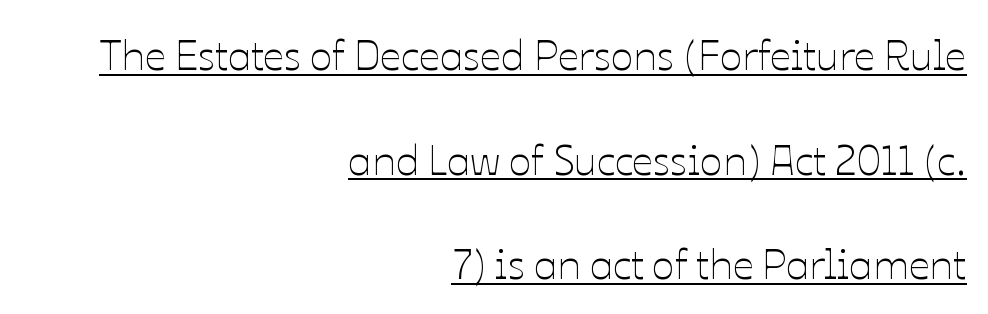
{"italic": "no", "bold": "no", "weight": "thin", "width": "normal", "stroke_contrast": "low", "x_height": "medium", "monospaced": "no", "underline": "yes", "align": "right", "line_spacing": "loose", "line_spacing_ratio": 2.49, "letter_spacing": "normal", "letter_spacing_em": 0.0, "glyph_px": 42}
